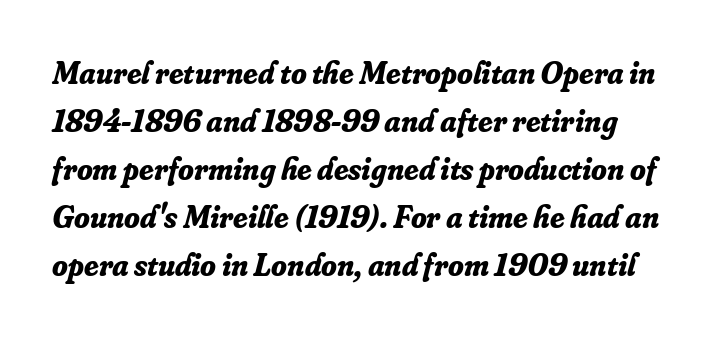
Clear beneath every line of the passage. The passage shown has conventional tracking throughout. Notice how descenders clear the ascenders below comfortably — that's standard leading. Heavy-handed strokes throughout: this text is bold.
